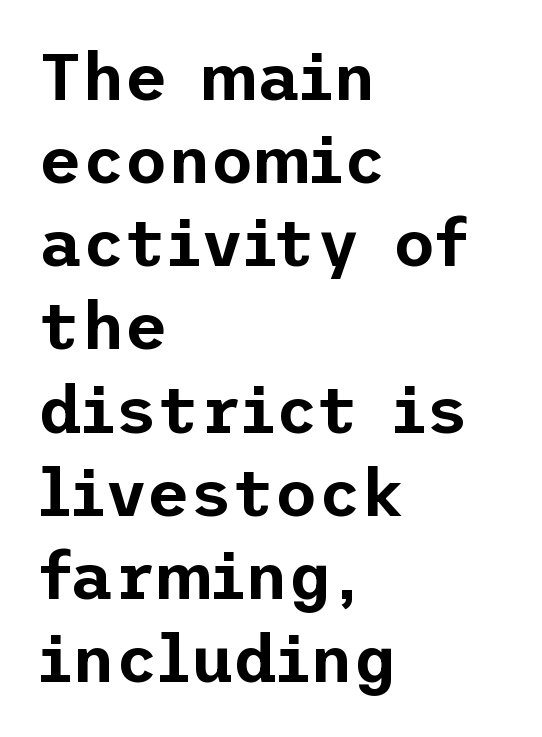
Q: Is the text italic (slanted)? A: No, it is upright.
Q: Is the typeface a serif or a sans-serif typeface? A: Sans-serif.
Q: Is the text underlined? A: No.
Q: How is the paragraph aligned? A: Left-aligned.
Q: Is the spacing between letters normal or unusually wide? A: Normal.
Q: Is the spacing between lines tight, normal or loose? A: Normal.
Q: Width (condensed, normal, or wide)? A: Normal.
Q: Stroke contrast? A: Low.
Q: x-height? A: Medium.
